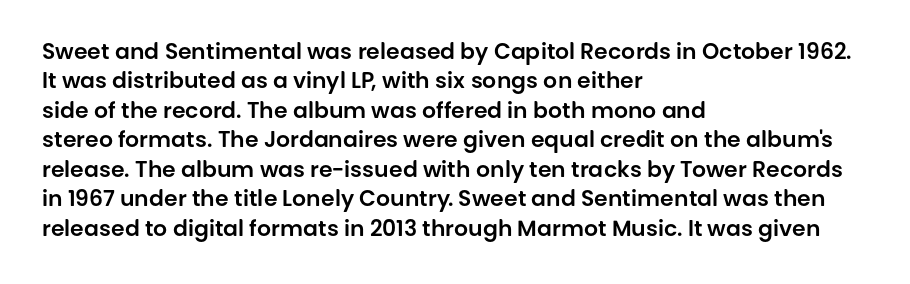
Reading down the block, your eye returns to a fixed left position each line. The type sits square on the baseline with zero lean. The space directly below the letters is spotless. Notice how descenders clear the ascenders below comfortably — that's standard leading. Each word holds together tightly as a unit, with standard inter-letter gaps.
